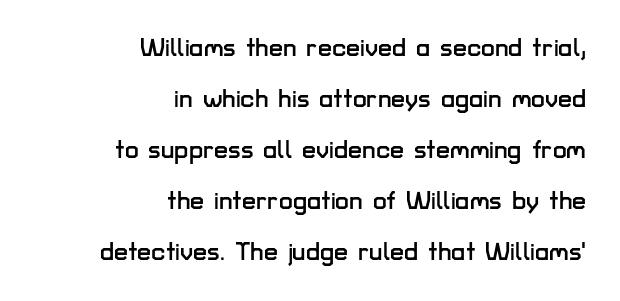
{"italic": "no", "underline": "no", "align": "right", "line_spacing": "loose", "line_spacing_ratio": 2.04, "letter_spacing": "normal", "letter_spacing_em": 0.0, "glyph_px": 25}
